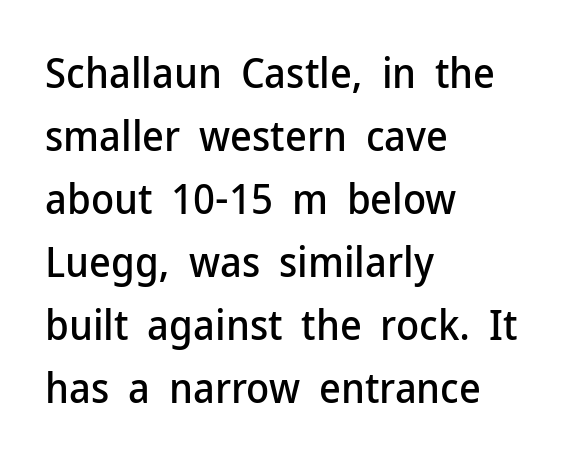
The image shows 42 px sans-serif type, upright; set left-aligned, normal line spacing (1.5x), normal letter spacing, not underlined; low stroke contrast and a medium x-height.
